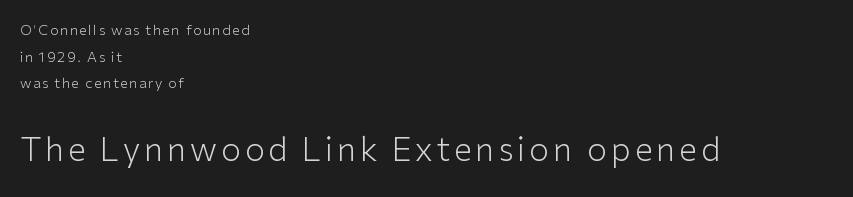
Do the letters lean? They stand straight. This is sans-serif lettering, the kind often seen on screens and signage. Leftover space on each line is placed entirely after the last word. Each letter keeps its own natural width here, so spacing adapts to shape.
